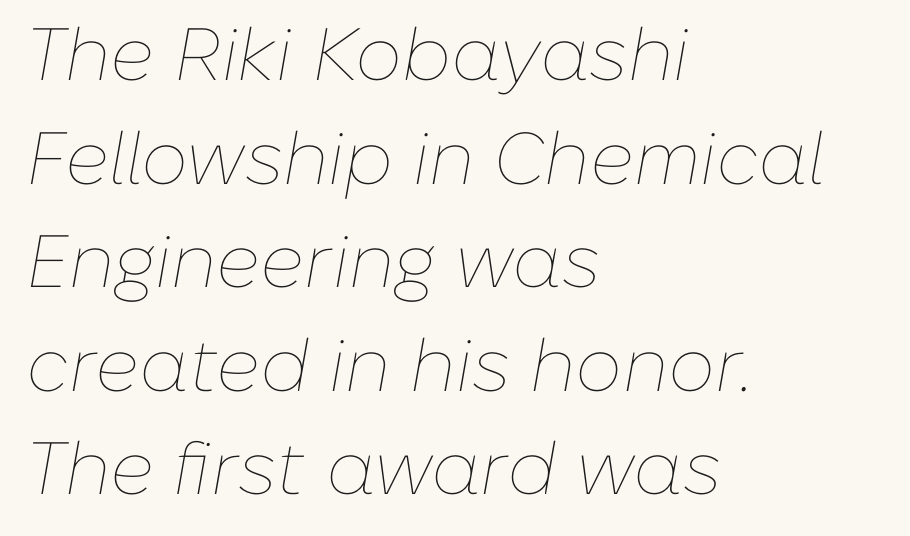
Q: Is the text bold? A: No.
Q: Is the text italic (slanted)? A: Yes, it leans right by about 10 degrees.
Q: Is the text underlined? A: No.
Q: How is the paragraph aligned? A: Left-aligned.
Q: Is the spacing between letters normal or unusually wide? A: Normal.
Q: Is the spacing between lines tight, normal or loose? A: Normal.
Q: Width (condensed, normal, or wide)? A: Normal.
Q: Stroke contrast? A: Low.
Q: x-height? A: Medium.
Q: Monospaced? A: No.
